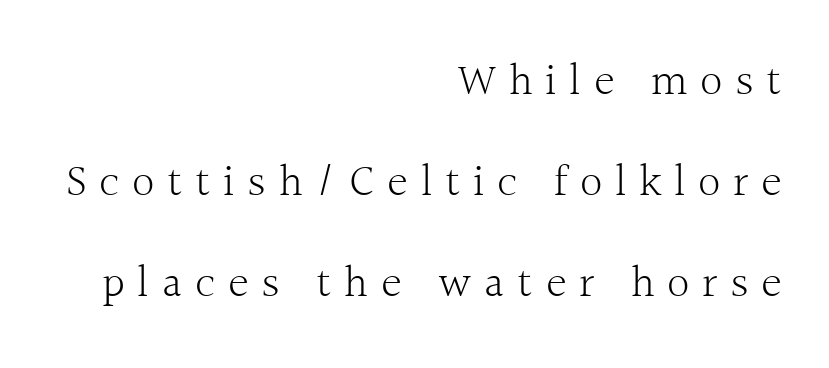
Q: Is the text bold? A: No.
Q: Is the text italic (slanted)? A: No, it is upright.
Q: Is the typeface a serif or a sans-serif typeface? A: Serif.
Q: Is the text underlined? A: No.
Q: How is the paragraph aligned? A: Right-aligned.
Q: Is the spacing between letters normal or unusually wide? A: Unusually wide.
Q: Is the spacing between lines tight, normal or loose? A: Loose.
Q: Width (condensed, normal, or wide)? A: Normal.
Q: x-height? A: Medium.
Q: Monospaced? A: No.
